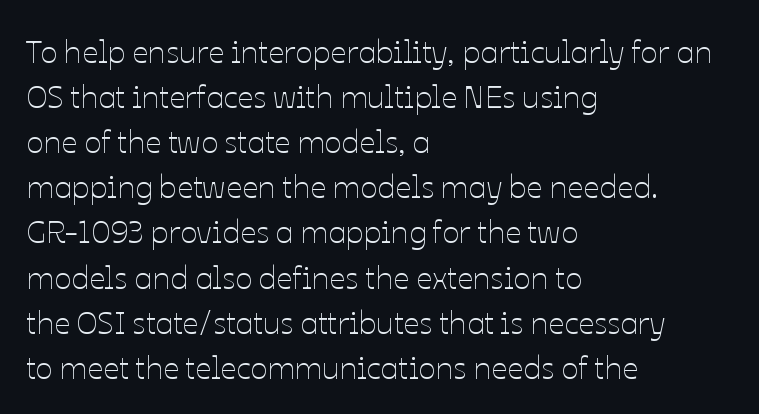
The lettering stays uniformly vertical, giving the passage a roman look. All the whitespace from short lines collects on the right. Beneath every word, the page is bare. What stands out about the letter spacing? Nothing — it is the standard amount. Weight: not bold — regular or lighter.
